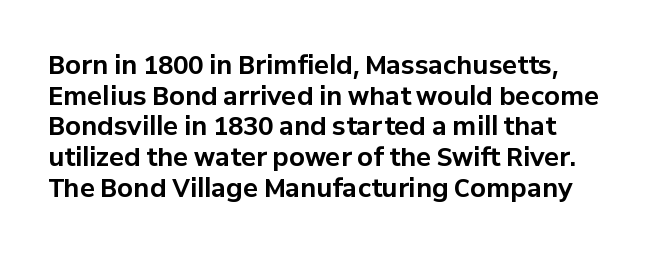
{"italic": "no", "bold": "yes", "underline": "no", "line_spacing_ratio": 1.23, "letter_spacing": "normal", "letter_spacing_em": 0.0, "glyph_px": 25}
